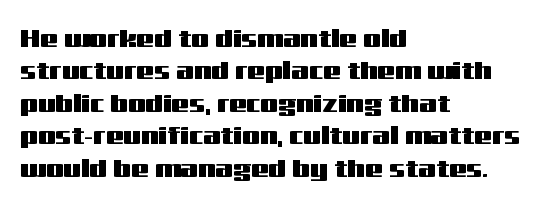
{"italic": "no", "underline": "no", "align": "left", "line_spacing": "normal", "line_spacing_ratio": 1.3, "letter_spacing": "normal", "letter_spacing_em": 0.0, "glyph_px": 25}
